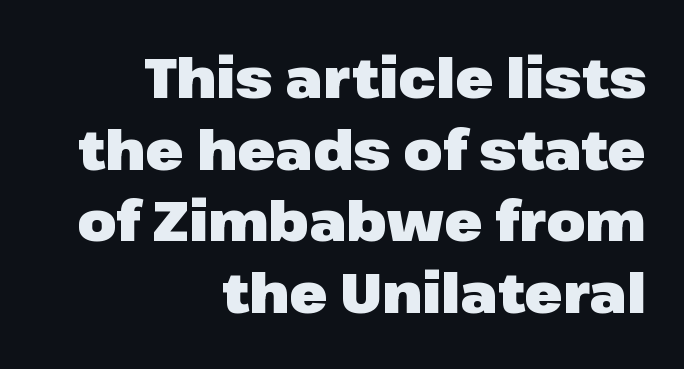
Q: Is the text bold? A: Yes.
Q: Is the text italic (slanted)? A: No, it is upright.
Q: Is the typeface a serif or a sans-serif typeface? A: Sans-serif.
Q: Is the text underlined? A: No.
Q: How is the paragraph aligned? A: Right-aligned.
Q: Is the spacing between letters normal or unusually wide? A: Normal.
Q: Is the spacing between lines tight, normal or loose? A: Normal.
Q: Width (condensed, normal, or wide)? A: Normal.
Q: Stroke contrast? A: Low.
Q: x-height? A: Medium.
Q: Monospaced? A: No.
